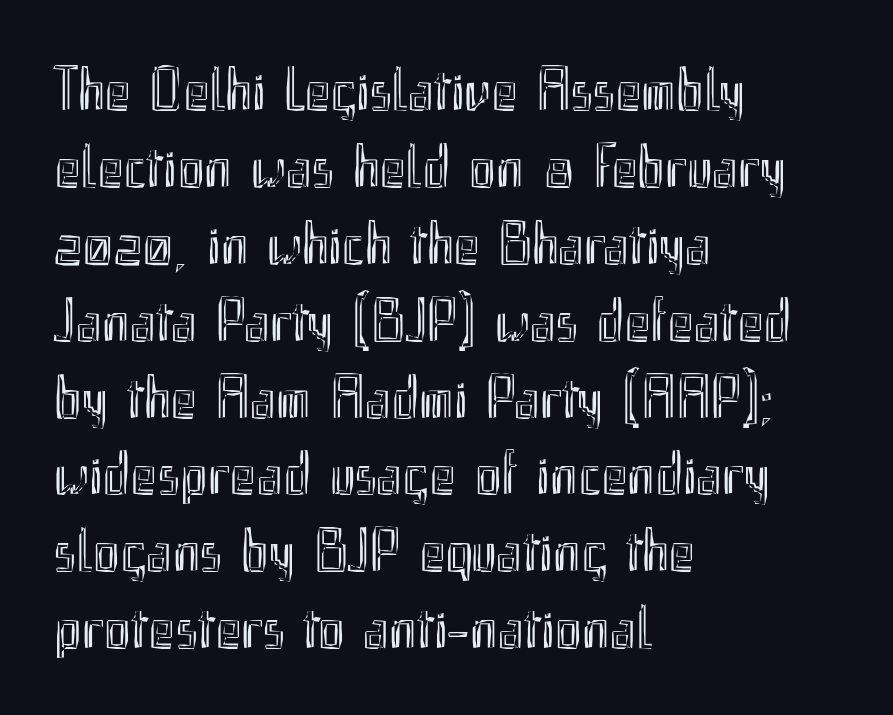
Q: Is the text italic (slanted)? A: No, it is upright.
Q: Is the text underlined? A: No.
Q: How is the paragraph aligned? A: Left-aligned.
Q: Is the spacing between letters normal or unusually wide? A: Normal.
Q: Width (condensed, normal, or wide)? A: Condensed.
Q: x-height? A: Small.
Q: Monospaced? A: No.
